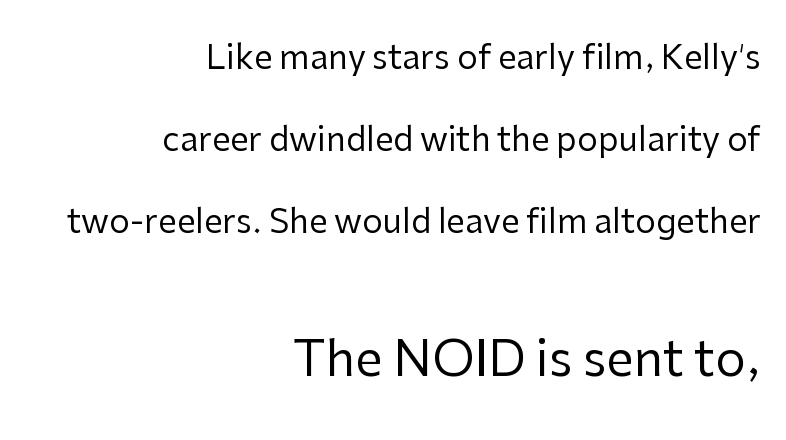
This rendering employs a face without finishing strokes, i.e., a sans-serif. A light-to-regular cut is what we see here. Each line ends at the same right margin while the left side varies. Glyph-to-glyph distance matches everyday printed text. The foot of each line stays bare and open. Interline gaps are noticeably wide in this sample.
